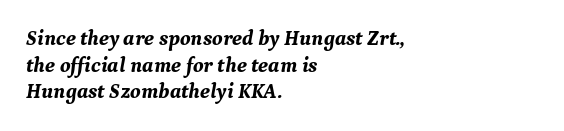
Typographic density is high because the face is bold. Does the lettering tilt? It does — this is italic. Only glyphs here, with clear space below each row. Where is the straight margin? On the left.
